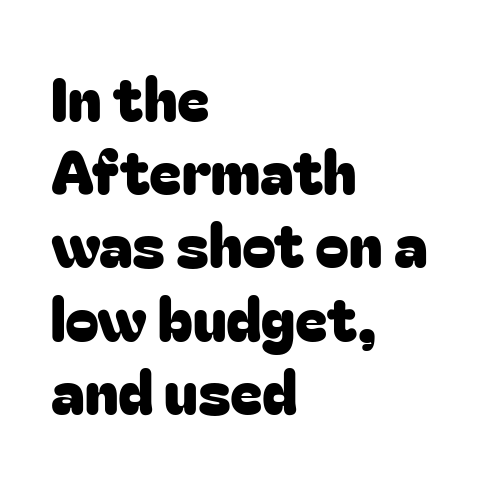
These lines were composed using upright roman letters. These lines are rendered in a variable-pitch font. Just letters on the line, the space beneath them empty. What stands out about the letter spacing? Nothing — it is the standard amount. Each letter's strokes conclude bluntly, with no projecting serifs.
